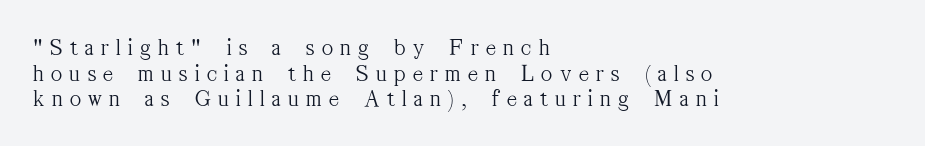
Q: Is the text bold? A: No.
Q: Is the text italic (slanted)? A: No, it is upright.
Q: Is the text underlined? A: No.
Q: How is the paragraph aligned? A: Left-aligned.
Q: Is the spacing between letters normal or unusually wide? A: Unusually wide.
Q: Is the spacing between lines tight, normal or loose? A: Tight.
